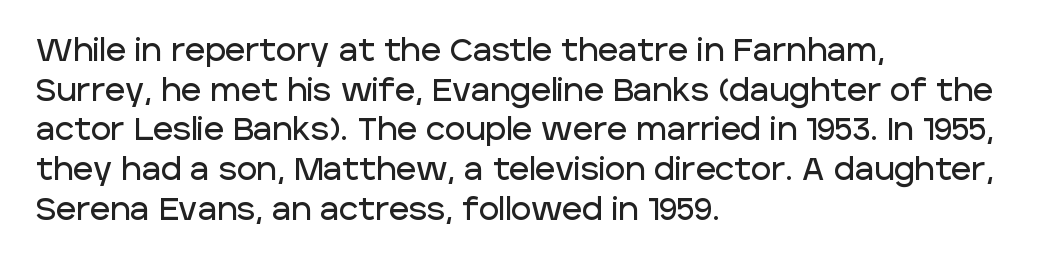
The image shows 31 px sans-serif type, upright; set left-aligned, normal line spacing (1.28x), normal letter spacing, not underlined; low stroke contrast and a large x-height.
